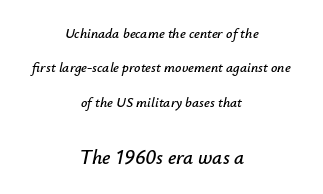
{"italic": "yes", "lean": "right", "slant_degrees": 12, "underline": "no", "align": "center", "line_spacing": "loose", "line_spacing_ratio": 2.46, "letter_spacing": "normal", "letter_spacing_em": 0.0, "larger_block": "second", "size_ratio": 1.43, "glyph_px": 20}
